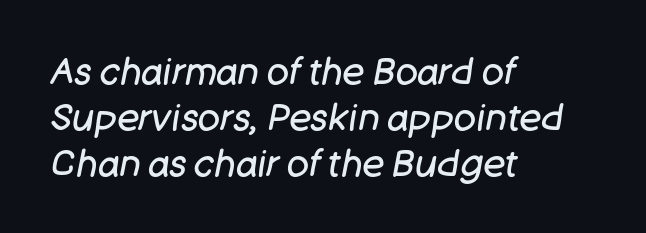
The image shows 37 px regular-weight type, italic (leaning right); set left-aligned, line spacing 1.24x, normal letter spacing, not underlined; low stroke contrast and a large x-height.
